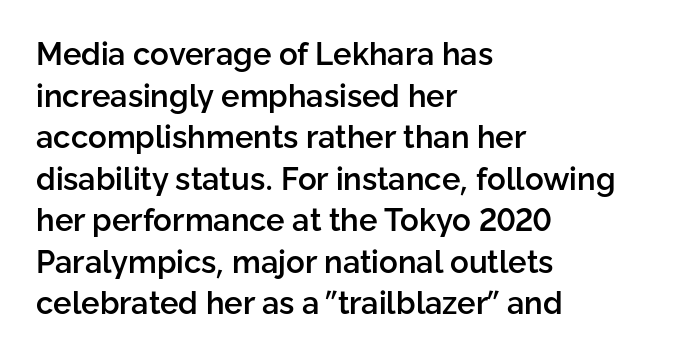
Q: Is the text bold? A: Semi-bold.
Q: Is the text italic (slanted)? A: No, it is upright.
Q: Is the typeface a serif or a sans-serif typeface? A: Sans-serif.
Q: Is the text underlined? A: No.
Q: How is the paragraph aligned? A: Left-aligned.
Q: Is the spacing between letters normal or unusually wide? A: Normal.
Q: Is the spacing between lines tight, normal or loose? A: Normal.
Q: Width (condensed, normal, or wide)? A: Normal.
Q: Stroke contrast? A: Low.
Q: x-height? A: Medium.
Q: Monospaced? A: No.
